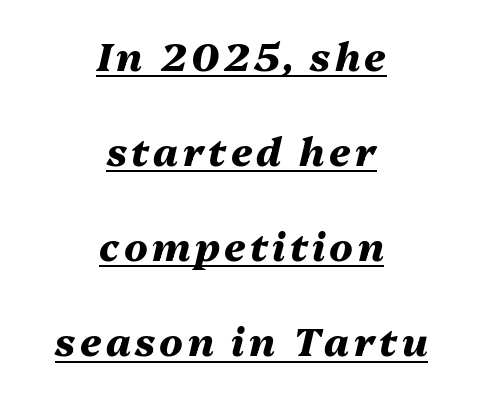
Q: Is the text bold? A: Yes.
Q: Is the text italic (slanted)? A: Yes, it leans right by about 13 degrees.
Q: Is the text underlined? A: Yes.
Q: How is the paragraph aligned? A: Centered.
Q: Is the spacing between lines tight, normal or loose? A: Loose.
Q: Width (condensed, normal, or wide)? A: Normal.
Q: Stroke contrast? A: Medium.
Q: x-height? A: Medium.
Q: Monospaced? A: No.
